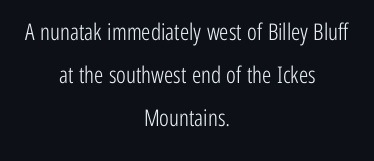
{"italic": "no", "bold": "no", "underline": "no", "align": "center", "line_spacing_ratio": 1.87, "letter_spacing": "normal", "letter_spacing_em": 0.0, "glyph_px": 23}
